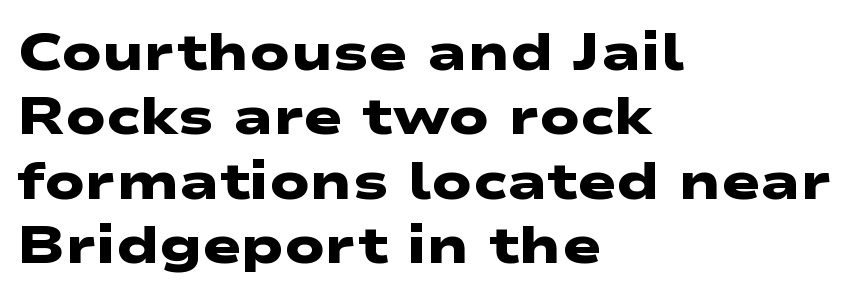
The image shows 52 px heavy, wide sans-serif type; set left-aligned, line spacing 1.24x, normal letter spacing, not underlined; low stroke contrast and a medium x-height.
